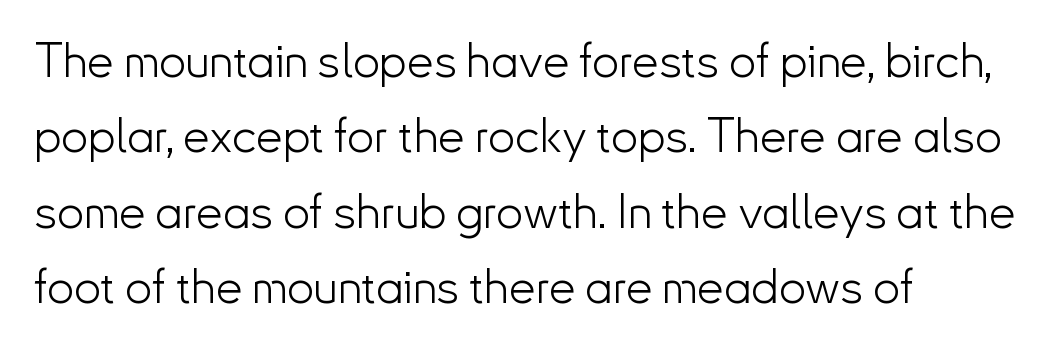
The image shows 48 px light sans-serif type, upright; set left-aligned, normal line spacing (1.57x), normal letter spacing, not underlined; low stroke contrast and a small x-height.
